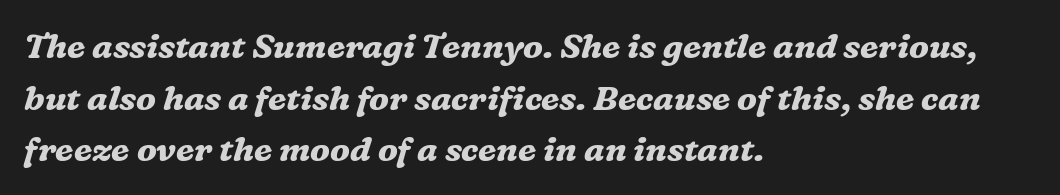
{"serif": "yes", "italic": "yes", "lean": "right", "slant_degrees": 16, "bold": "yes", "weight": "bold", "width": "normal", "stroke_contrast": "medium", "x_height": "medium", "monospaced": "no", "underline": "no", "align": "left", "line_spacing": "normal", "line_spacing_ratio": 1.52, "letter_spacing": "normal", "letter_spacing_em": 0.0, "glyph_px": 34}
